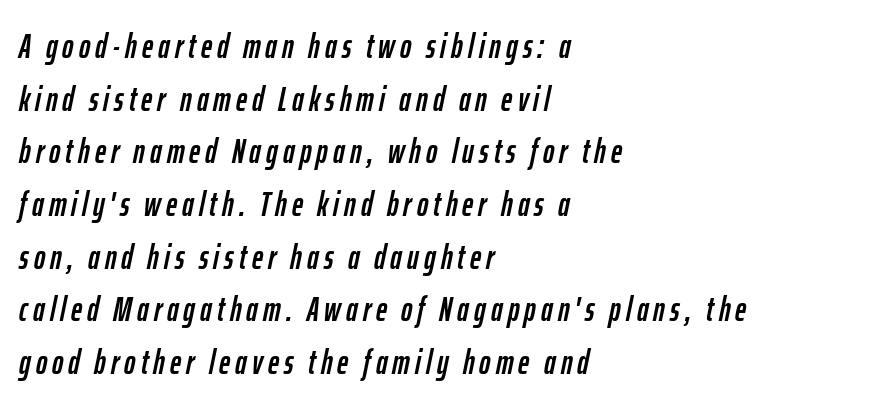
A typesetter would call this proportional, since set widths differ per character. A clean baseline with only descenders dipping below it. Does the leading feel generous? No, just average. Italic: yes, the glyphs are oblique. The paragraph has a hard left edge and a soft right edge.
